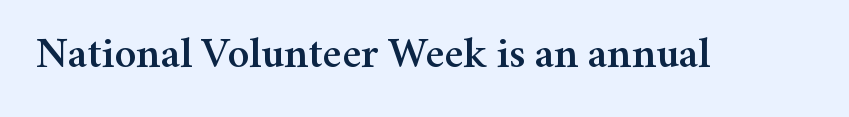
The specimen reads as upright at a glance. Spacing verdict: proportional, widths tailored to each character. The text was rendered using a seriffed face with decorative stroke endings. Bare-footed words on every line.
